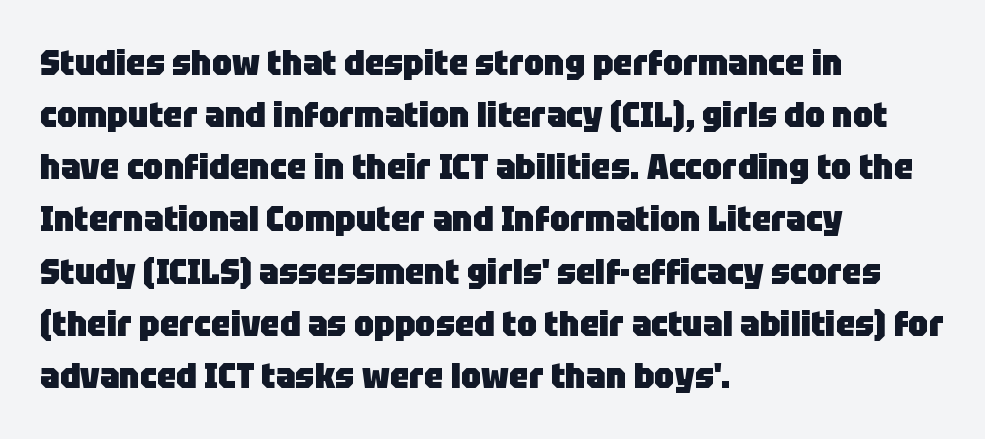
{"serif": "no", "italic": "no", "bold": "yes", "weight": "heavy", "width": "normal", "stroke_contrast": "low", "x_height": "large", "monospaced": "no", "underline": "no", "align": "left", "line_spacing": "normal", "line_spacing_ratio": 1.49, "letter_spacing": "normal", "letter_spacing_em": 0.0, "glyph_px": 35}
